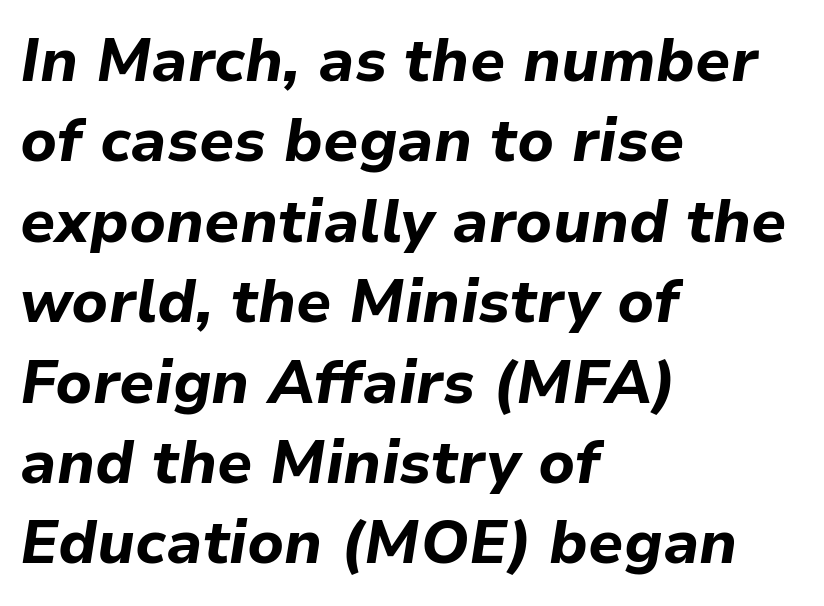
The glyphs look as if they've been sheared to an angle. Honestly, the letter spacing is just normal — you wouldn't notice it. Typesetter's note: full bold, strokes at maximum text heaviness. The specimen omits any rule beneath the text block's lines.
